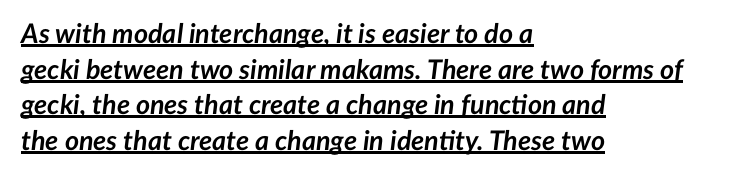
Compared with typical body copy, the letter spacing here is the same. Vertically, the passage feels balanced, rows spaced as you'd expect. In CSS terms this would be text-align: left. There's an unmistakable incline to the writing here. The glyphs are accompanied by a horizontal stroke just below them.
